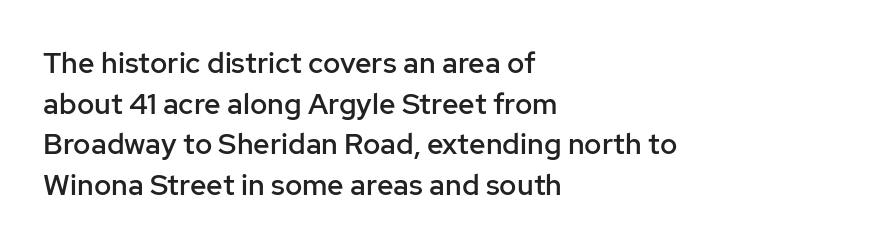
Q: Is the text bold? A: Semi-bold.
Q: Is the text italic (slanted)? A: No, it is upright.
Q: Is the typeface a serif or a sans-serif typeface? A: Sans-serif.
Q: Is the text underlined? A: No.
Q: How is the paragraph aligned? A: Left-aligned.
Q: Is the spacing between letters normal or unusually wide? A: Normal.
Q: Is the spacing between lines tight, normal or loose? A: Normal.
Q: Width (condensed, normal, or wide)? A: Normal.
Q: Stroke contrast? A: Low.
Q: x-height? A: Medium.
Q: Monospaced? A: No.
